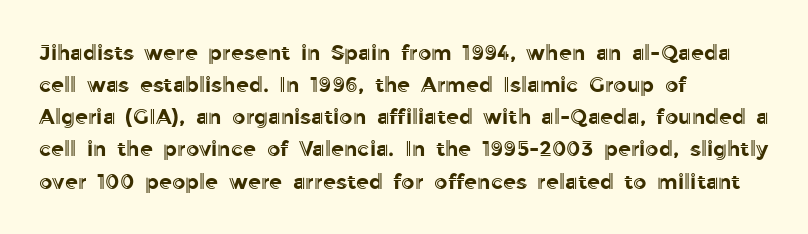
Layout note: lines flush left. The string is rendered with underlining switched off. The line texture is even and compact thanks to regular tracking. A roman cut, with each character standing at attention. The space between consecutive lines is moderate.
